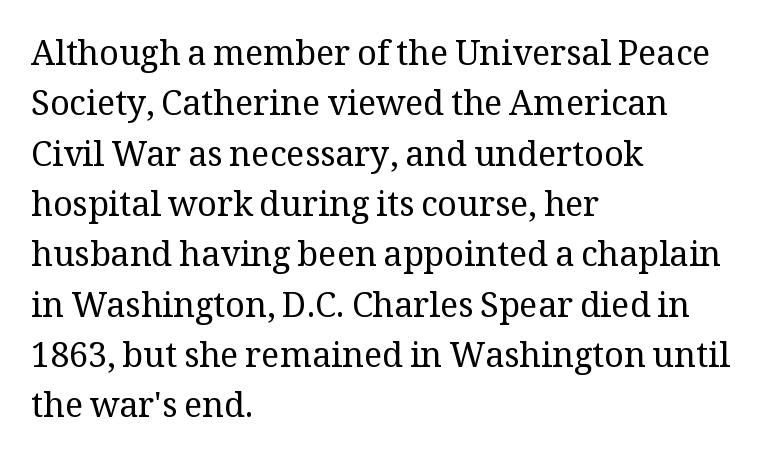
Normally led — the rows are evenly, conventionally spaced. Is there any slant? The stems are plumb. Stroke terminals: seriffed. A typesetter would call this proportional, since set widths differ per character. How are the letters spaced? Ordinarily, with no added tracking. The baseline area is clear.
